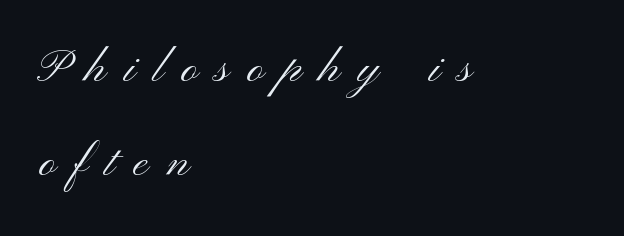
The image shows 45 px light, wide sans-serif type; set left-aligned, loose line spacing (2.1x), unusually wide letter spacing (+0.41 em), not underlined; medium stroke contrast and a small x-height.
